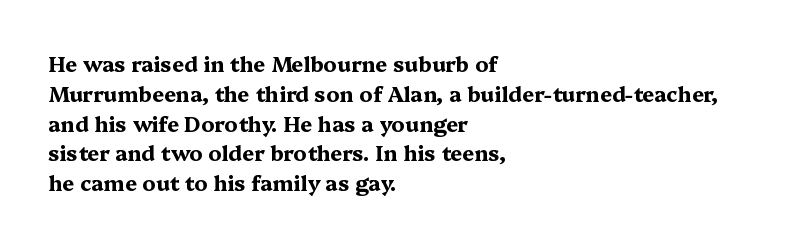
A bare baseline throughout the passage. Heavy-handed strokes throughout: this text is bold. Style check: upright. The setting favours the left margin, as ordinary paragraphs usually do. How are the letters spaced? Ordinarily, with no added tracking.
